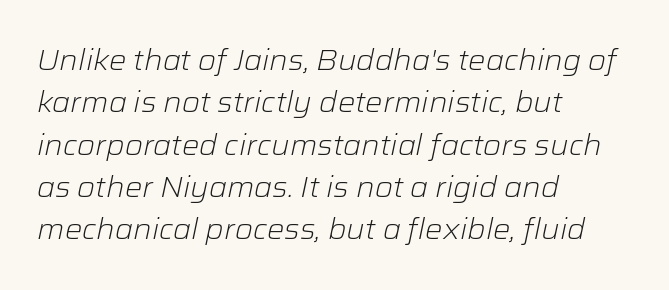
The gap between lines stays unmarked. You could call the tracking neutral — neither tight nor loose. The face looks like a standard text weight, possibly lighter. There's an unmistakable incline to the writing here.
